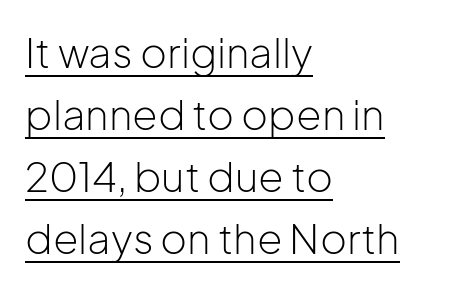
Q: Is the text bold? A: No.
Q: Is the text italic (slanted)? A: No, it is upright.
Q: Is the typeface a serif or a sans-serif typeface? A: Sans-serif.
Q: Is the text underlined? A: Yes.
Q: How is the paragraph aligned? A: Left-aligned.
Q: Is the spacing between letters normal or unusually wide? A: Normal.
Q: Is the spacing between lines tight, normal or loose? A: Normal.
Q: Width (condensed, normal, or wide)? A: Normal.
Q: Stroke contrast? A: Low.
Q: x-height? A: Medium.
Q: Monospaced? A: No.
